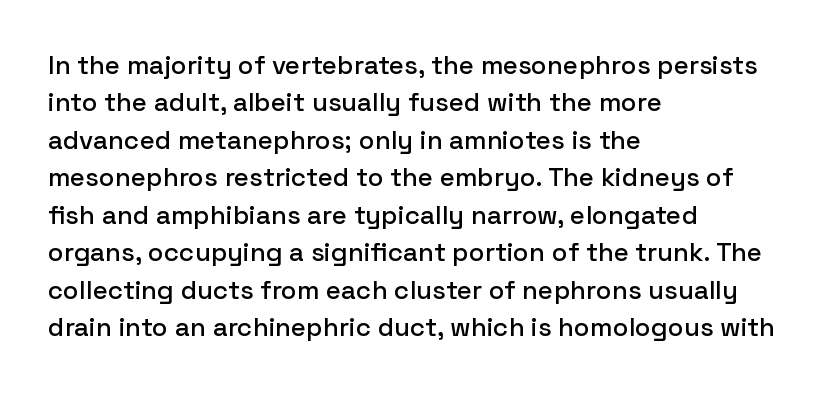
The image shows 26 px text type, upright; set left-aligned, normal line spacing (1.44x), normal letter spacing, not underlined.
